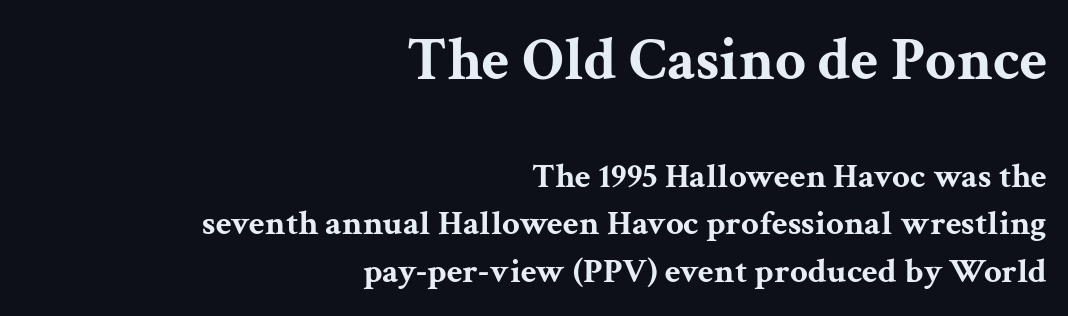
{"serif": "yes", "italic": "no", "bold": "yes", "weight": "bold", "width": "wide", "stroke_contrast": "medium", "x_height": "medium", "monospaced": "no", "underline": "no", "align": "right", "line_spacing": "normal", "line_spacing_ratio": 1.36, "letter_spacing": "normal", "letter_spacing_em": 0.0, "larger_block": "first", "size_ratio": 1.74, "glyph_px": 61}
